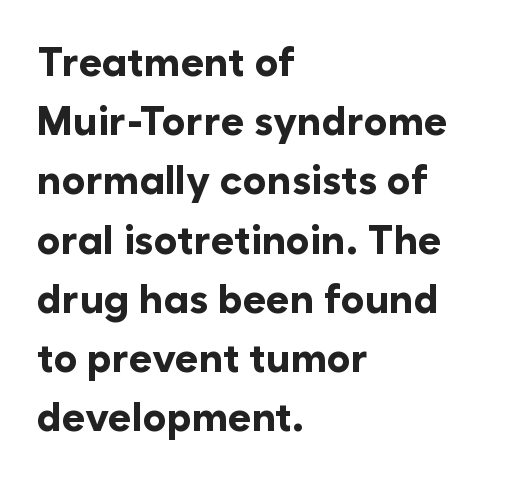
Q: Is the text bold? A: Yes.
Q: Is the text italic (slanted)? A: No, it is upright.
Q: Is the typeface a serif or a sans-serif typeface? A: Sans-serif.
Q: Is the text underlined? A: No.
Q: How is the paragraph aligned? A: Left-aligned.
Q: Is the spacing between letters normal or unusually wide? A: Normal.
Q: Is the spacing between lines tight, normal or loose? A: Normal.
Q: Width (condensed, normal, or wide)? A: Normal.
Q: Stroke contrast? A: Low.
Q: x-height? A: Medium.
Q: Monospaced? A: No.
